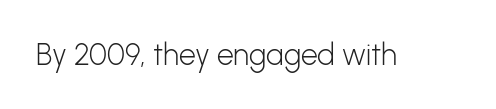
The image shows 30 px light sans-serif type, upright; set normal letter spacing, not underlined; low stroke contrast and a medium x-height.
